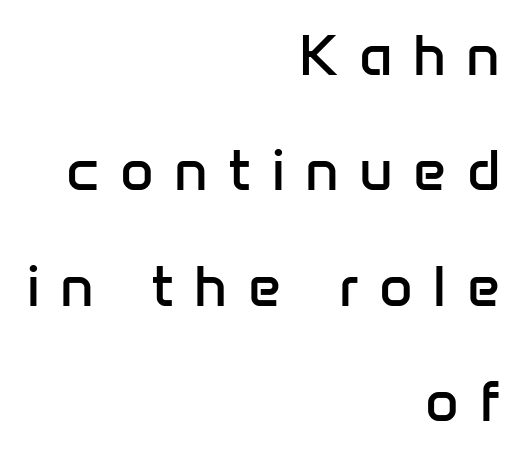
The image shows 58 px regular-weight sans-serif type, upright; set right-aligned, loose line spacing (1.99x), unusually wide letter spacing (+0.35 em), not underlined; low stroke contrast and a medium x-height.
